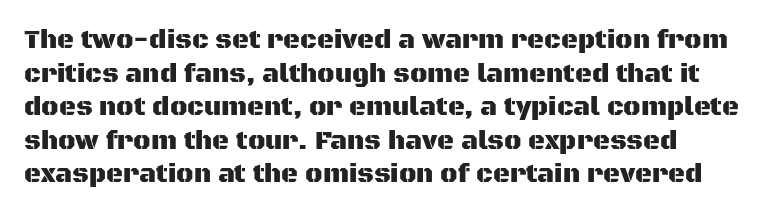
Vertical spacing — default. Nothing unusual about the tracking: characters are spaced as the font intends. Plain, unruled lines of type. Every character sits straight up, as roman type does.
